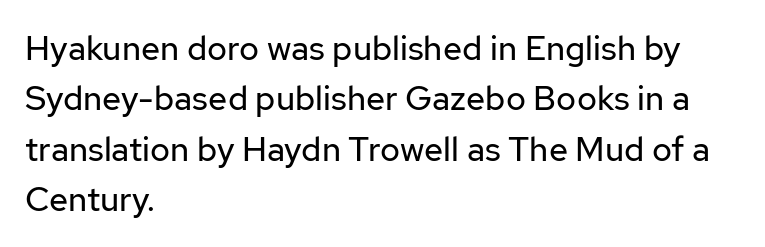
The image shows 34 px regular-weight sans-serif type, upright; set left-aligned, normal line spacing (1.48x), normal letter spacing, not underlined; low stroke contrast and a medium x-height.
